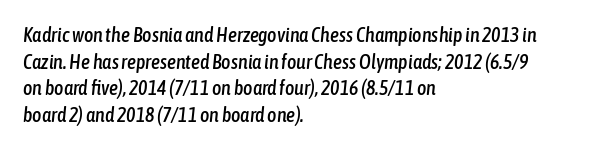
The image shows 20 px text type, italic (leaning right); set left-aligned, normal line spacing (1.33x), normal letter spacing, not underlined.
